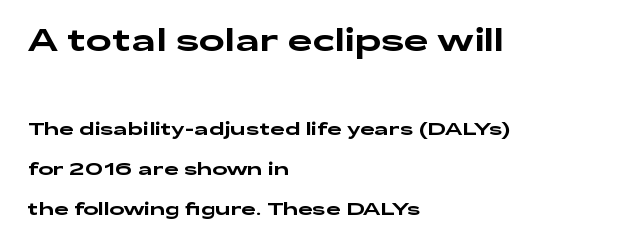
{"serif": "no", "italic": "no", "width": "wide", "stroke_contrast": "low", "x_height": "medium", "monospaced": "no", "underline": "no", "align": "left", "line_spacing": "loose", "line_spacing_ratio": 2.21, "letter_spacing": "normal", "letter_spacing_em": 0.0, "larger_block": "first", "size_ratio": 1.72, "glyph_px": 31}
